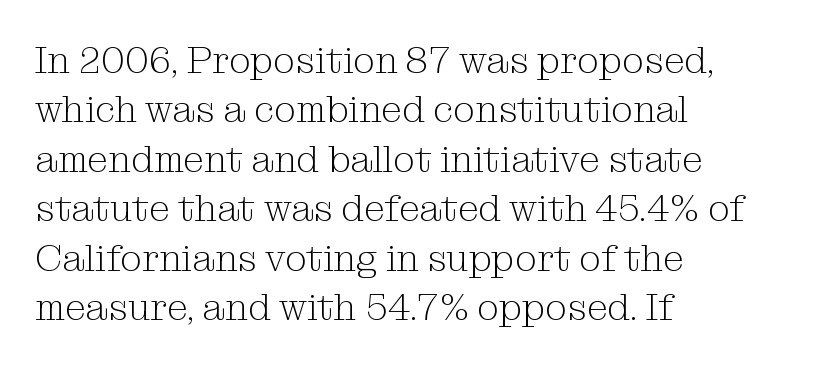
{"serif": "yes", "italic": "no", "bold": "no", "weight": "light", "width": "normal", "stroke_contrast": "medium", "x_height": "medium", "monospaced": "no", "underline": "no", "align": "left", "line_spacing": "normal", "line_spacing_ratio": 1.3, "letter_spacing": "normal", "letter_spacing_em": 0.0, "glyph_px": 38}
